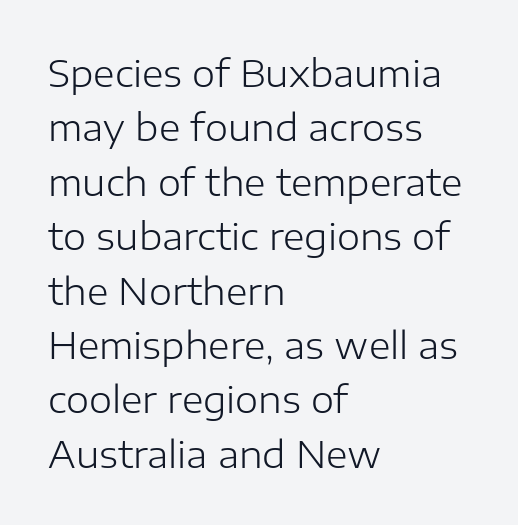
Q: Is the text bold? A: No.
Q: Is the text italic (slanted)? A: No, it is upright.
Q: Is the typeface a serif or a sans-serif typeface? A: Sans-serif.
Q: Is the text underlined? A: No.
Q: How is the paragraph aligned? A: Left-aligned.
Q: Is the spacing between letters normal or unusually wide? A: Normal.
Q: Is the spacing between lines tight, normal or loose? A: Normal.
Q: Width (condensed, normal, or wide)? A: Normal.
Q: Stroke contrast? A: Low.
Q: x-height? A: Medium.
Q: Monospaced? A: No.
